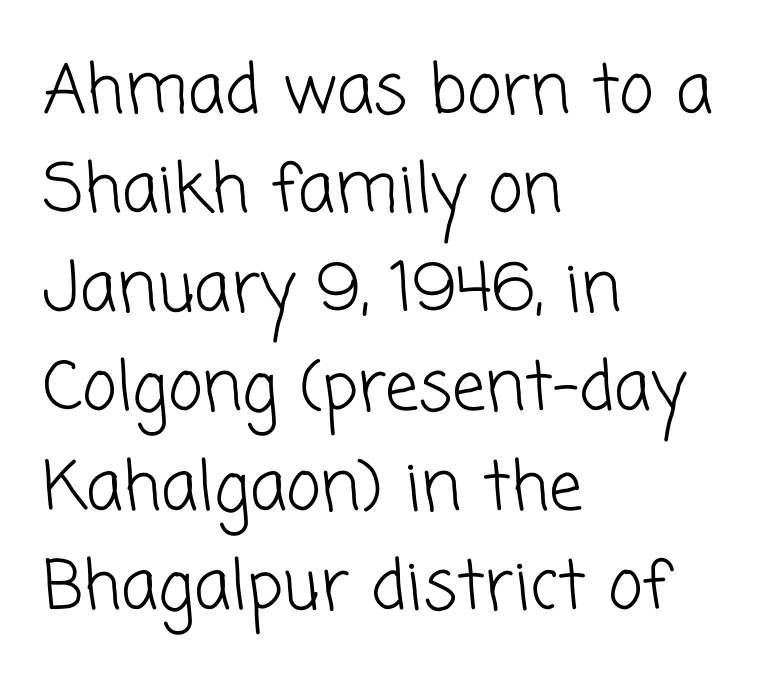
Q: Is the text bold? A: No.
Q: Is the typeface a serif or a sans-serif typeface? A: Sans-serif.
Q: Is the text underlined? A: No.
Q: How is the paragraph aligned? A: Left-aligned.
Q: Is the spacing between letters normal or unusually wide? A: Normal.
Q: Is the spacing between lines tight, normal or loose? A: Normal.
Q: Width (condensed, normal, or wide)? A: Normal.
Q: Stroke contrast? A: Low.
Q: x-height? A: Medium.
Q: Monospaced? A: No.
